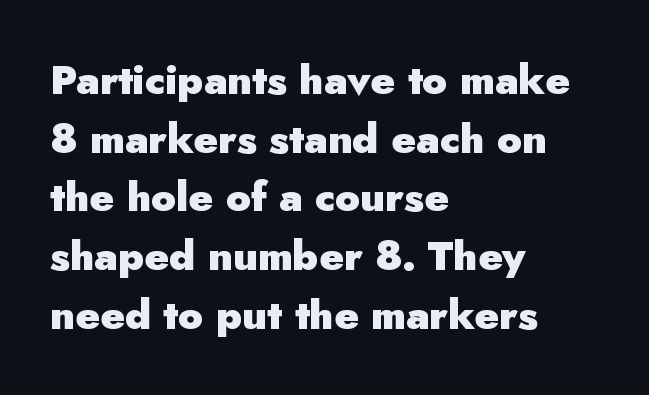
{"serif": "no", "italic": "no", "bold": "yes", "weight": "heavy", "width": "normal", "stroke_contrast": "low", "x_height": "small", "monospaced": "no", "underline": "no", "align": "left", "line_spacing": "normal", "line_spacing_ratio": 1.43, "letter_spacing": "normal", "letter_spacing_em": 0.0, "glyph_px": 41}
